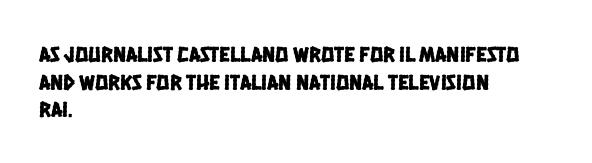
{"underline": "no", "align": "left", "line_spacing": "normal", "line_spacing_ratio": 1.26, "letter_spacing": "normal", "letter_spacing_em": 0.0, "glyph_px": 22}
